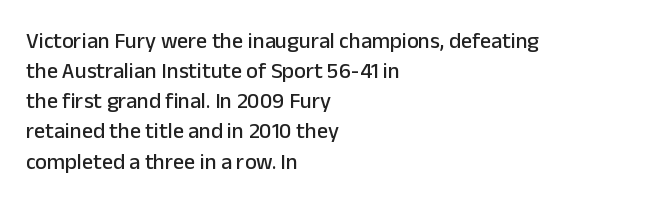
The image shows 22 px text type, upright; set left-aligned, normal line spacing (1.37x), normal letter spacing, not underlined.
